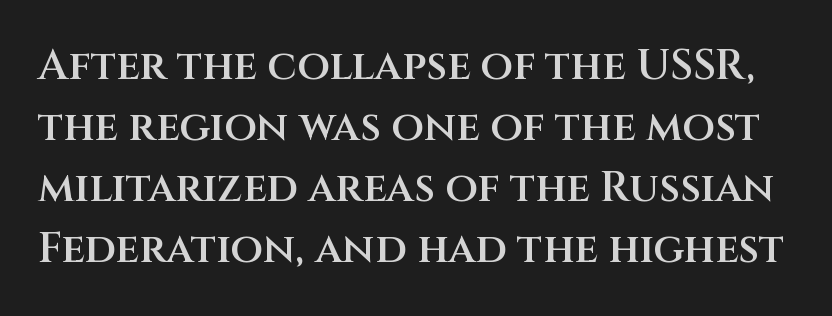
Italic? Not at all — the glyphs are vertical. Standard letterfit; no display-style spreading of the glyphs. The glyphs are unaccompanied by any horizontal stroke below them. I'd call this a sans setting — the letters go barefoot. In terms of weight, the rendering is demibold, just under bold.
